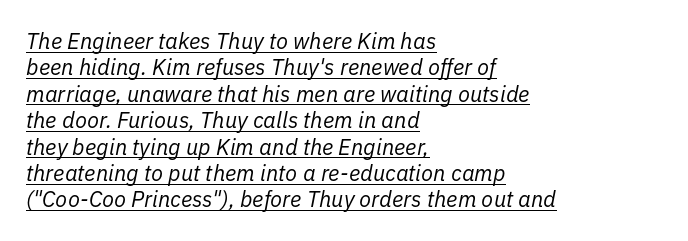
Q: Is the text bold? A: No.
Q: Is the text italic (slanted)? A: Yes, it leans right by about 11 degrees.
Q: Is the text underlined? A: Yes.
Q: How is the paragraph aligned? A: Left-aligned.
Q: Is the spacing between letters normal or unusually wide? A: Normal.
